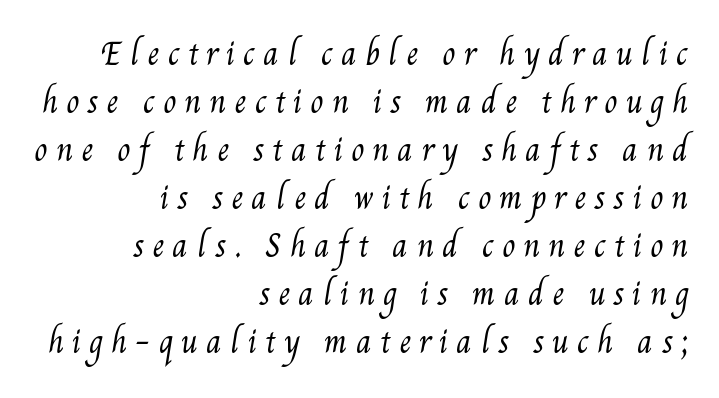
Nothing heavy about these letters — not bold at all. This sample uses expanded letter spacing, leaving extra air between glyphs. The lines are quadded right. Decoration check: the copy has no underline.
